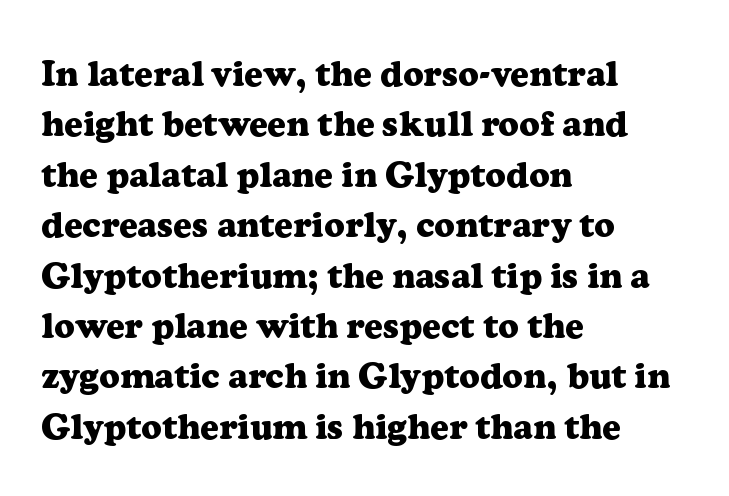
{"serif": "yes", "italic": "no", "bold": "yes", "weight": "heavy", "width": "normal", "stroke_contrast": "low", "x_height": "medium", "monospaced": "no", "underline": "no", "align": "left", "line_spacing": "normal", "line_spacing_ratio": 1.4, "letter_spacing": "normal", "letter_spacing_em": 0.0, "glyph_px": 36}
